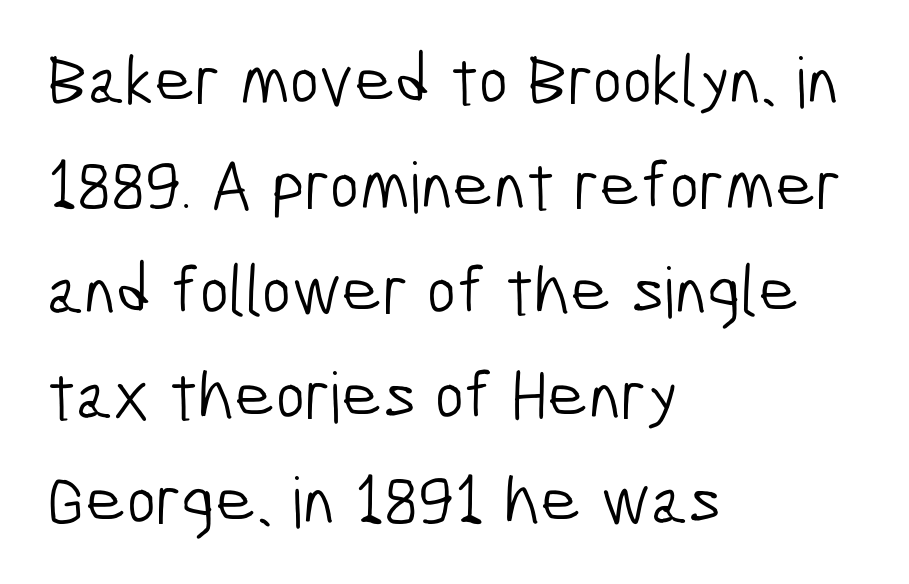
The rendering shows plain stroke endings on the letterforms — a sans-serif design. The line texture is even and compact thanks to regular tracking. Descender tails drop into unmarked territory. Interline gaps are of average width in this sample. Think of a printed novel: that variable character pitch is what you see here. Each line starts at the same left margin while the right side varies.
